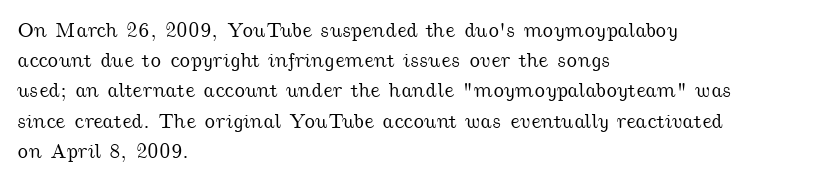
Lines of text with bare space underneath. A classic flush-left, rag-right setting is used for this passage. A typesetter would call this leading conventional body-copy spacing. This rendering leaves character spacing at its baseline value.
